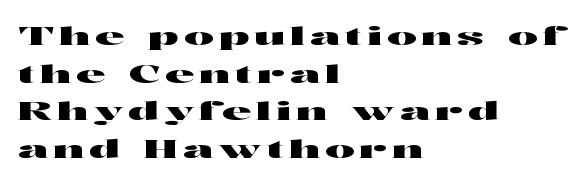
{"italic": "no", "underline": "no", "align": "left", "line_spacing": "normal", "line_spacing_ratio": 1.51, "letter_spacing": "wide", "letter_spacing_em": 0.2, "glyph_px": 25}
